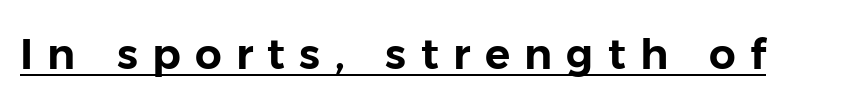
Q: Is the text italic (slanted)? A: No, it is upright.
Q: Is the typeface a serif or a sans-serif typeface? A: Sans-serif.
Q: Is the text underlined? A: Yes.
Q: Is the spacing between letters normal or unusually wide? A: Unusually wide.
Q: Width (condensed, normal, or wide)? A: Normal.
Q: Stroke contrast? A: Low.
Q: x-height? A: Medium.
Q: Monospaced? A: No.
